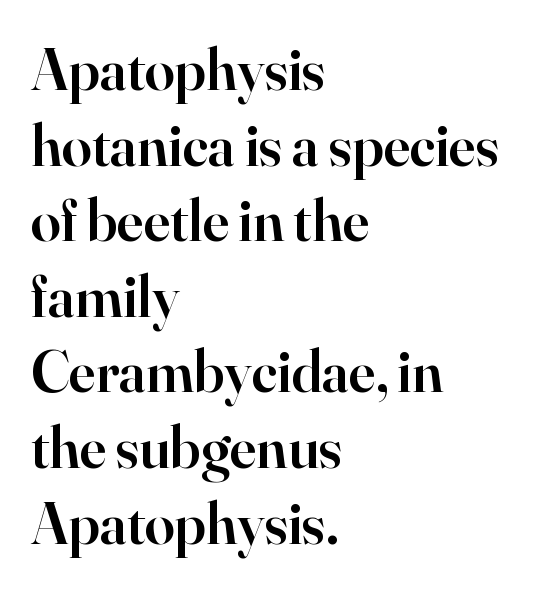
The image shows 60 px semibold serif type, upright; set left-aligned, normal line spacing (1.26x), normal letter spacing, not underlined; high stroke contrast and a small x-height.
